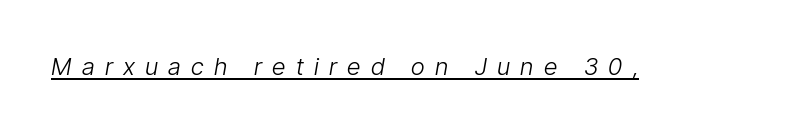
The image shows 24 px text type, italic (leaning right); set unusually wide letter spacing (+0.43 em), underlined.
